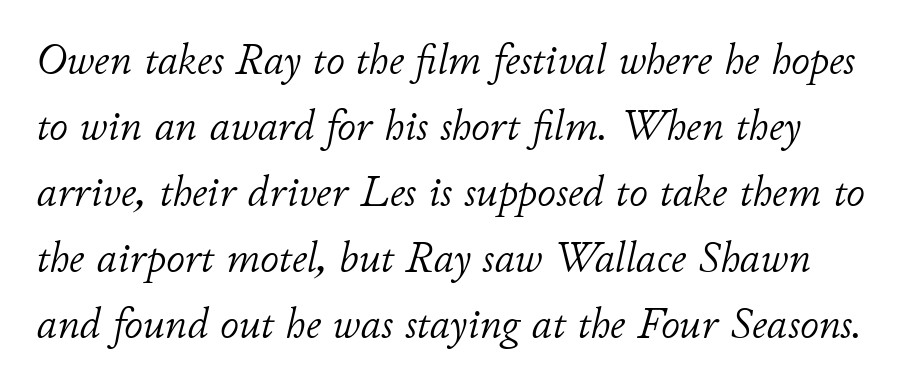
The image shows 42 px light type, italic (leaning right); set normal line spacing (1.57x), normal letter spacing, not underlined; low stroke contrast and a small x-height.
